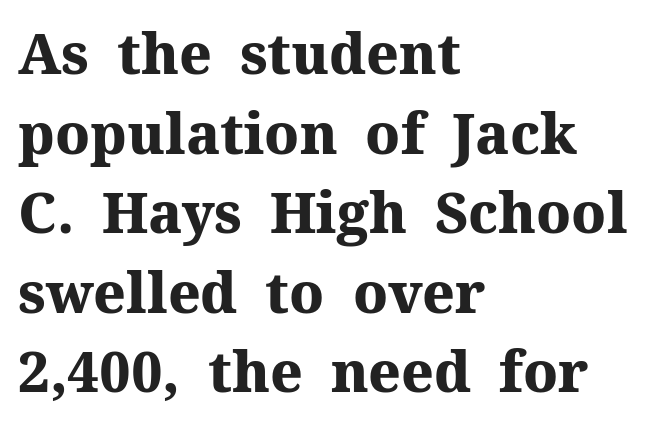
Q: Is the text bold? A: Yes.
Q: Is the text italic (slanted)? A: No, it is upright.
Q: Is the typeface a serif or a sans-serif typeface? A: Serif.
Q: Is the text underlined? A: No.
Q: How is the paragraph aligned? A: Left-aligned.
Q: Is the spacing between letters normal or unusually wide? A: Normal.
Q: Is the spacing between lines tight, normal or loose? A: Normal.
Q: Width (condensed, normal, or wide)? A: Normal.
Q: Stroke contrast? A: Medium.
Q: x-height? A: Medium.
Q: Monospaced? A: No.
